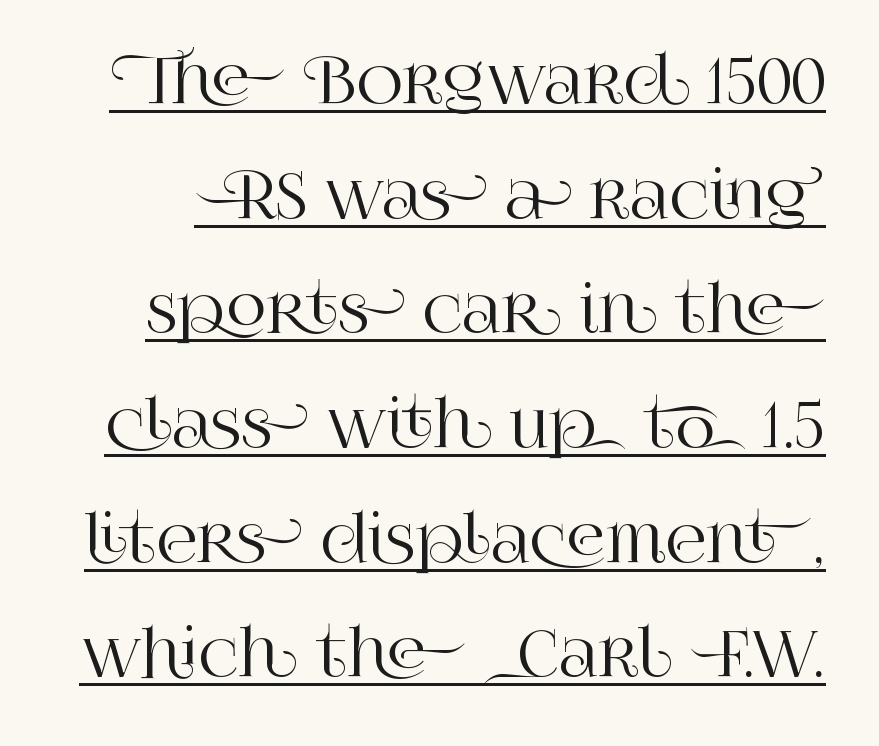
Q: Is the text italic (slanted)? A: No, it is upright.
Q: Is the typeface a serif or a sans-serif typeface? A: Serif.
Q: Is the text underlined? A: Yes.
Q: Is the spacing between letters normal or unusually wide? A: Normal.
Q: Width (condensed, normal, or wide)? A: Normal.
Q: Stroke contrast? A: High.
Q: x-height? A: Large.
Q: Monospaced? A: No.
